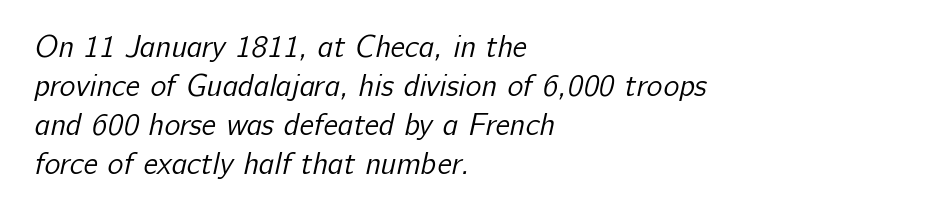
In terms of letterspacing, this is plain default setting. The block of text has a typical density, with ordinary space between rows. Plain, unruled lines of type. Counters stay open thanks to moderate or lighter strokes. Every row of glyphs begins at an identical x-position on the left. Type style note: lacks serifs.
